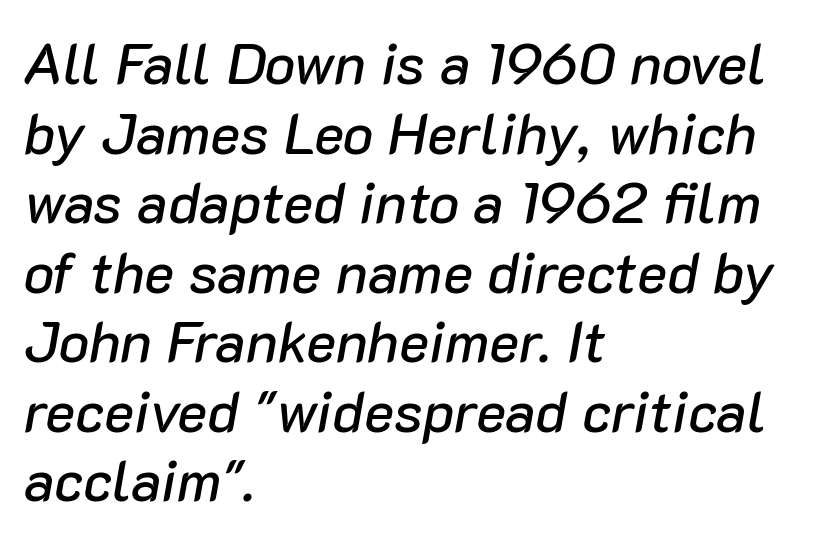
The face used here is proportionally spaced, like ordinary book or web type. Inter-character spacing is left at the font's built-in metrics. Layout note: lines flush left. Letters rest on an invisible, unmarked baseline. The rendering applies a slant to the glyphs.
